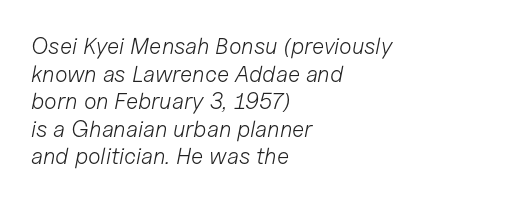
The image shows 23 px text type, italic (leaning right); set left-aligned, line spacing 1.2x, normal letter spacing, not underlined.
